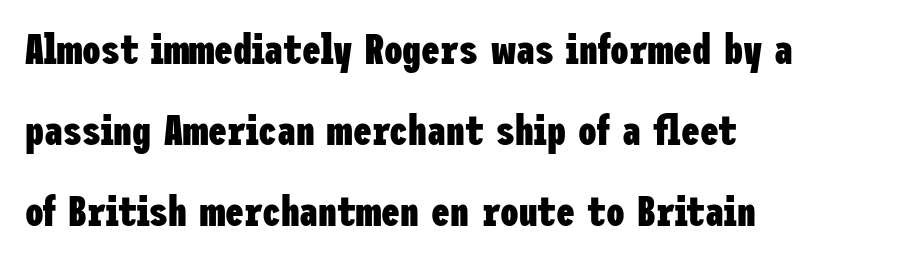
The image shows 42 px heavy, condensed sans-serif type, upright; set left-aligned, loose line spacing (1.93x), normal letter spacing, not underlined; low stroke contrast and a medium x-height.
